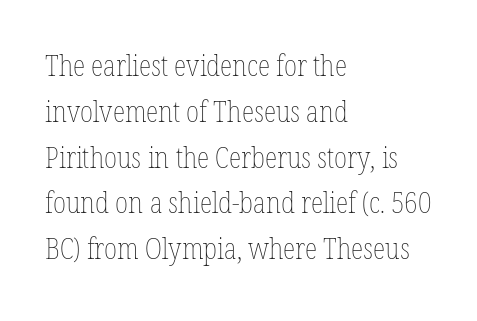
Letters have the restrained weight of plain body copy at most. The typesetter chose a ragged-right arrangement here. This rendering features lettering with no underline. You can tell it's not italic because the verticals are truly vertical.
